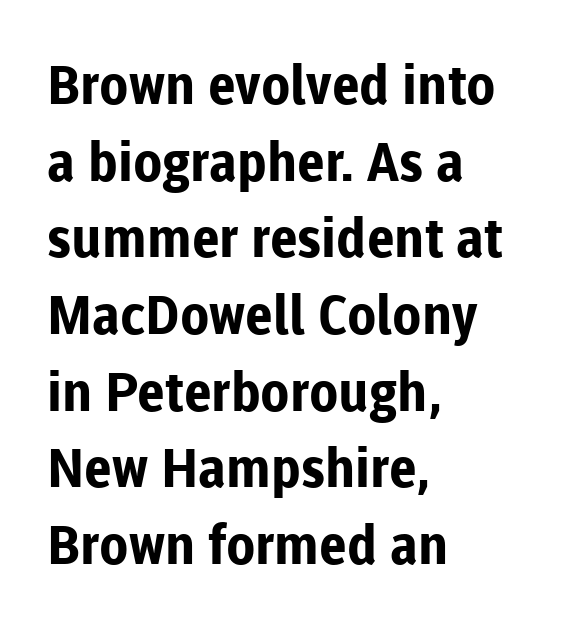
{"serif": "no", "italic": "no", "bold": "yes", "weight": "bold", "width": "normal", "stroke_contrast": "low", "x_height": "medium", "monospaced": "no", "underline": "no", "align": "left", "line_spacing": "normal", "line_spacing_ratio": 1.42, "letter_spacing": "normal", "letter_spacing_em": 0.0, "glyph_px": 54}
